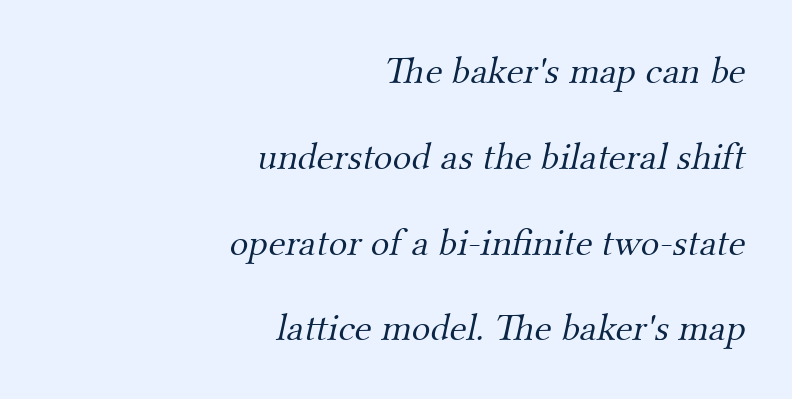
{"serif": "yes", "bold": "no", "weight": "light", "width": "normal", "stroke_contrast": "medium", "x_height": "small", "monospaced": "no", "underline": "no", "align": "right", "line_spacing": "loose", "line_spacing_ratio": 2.2, "letter_spacing": "normal", "letter_spacing_em": 0.0, "glyph_px": 39}
